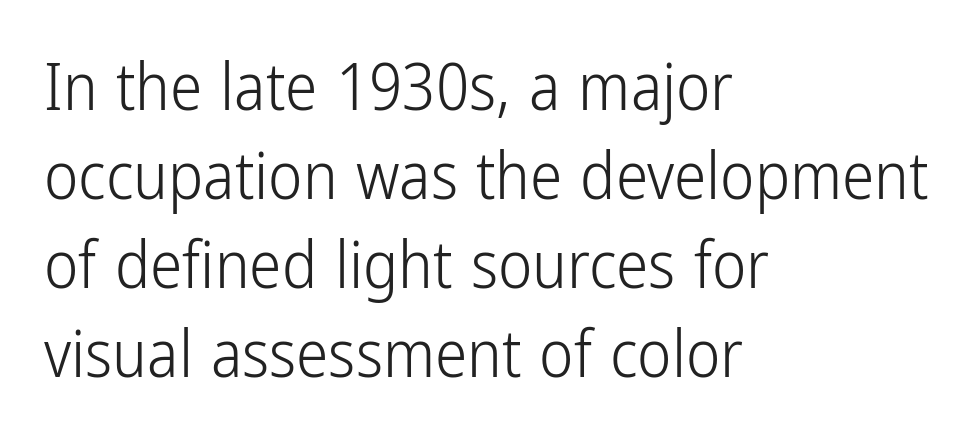
The image shows 65 px light, condensed sans-serif type, upright; set left-aligned, normal line spacing (1.37x), normal letter spacing, not underlined; low stroke contrast and a medium x-height.
